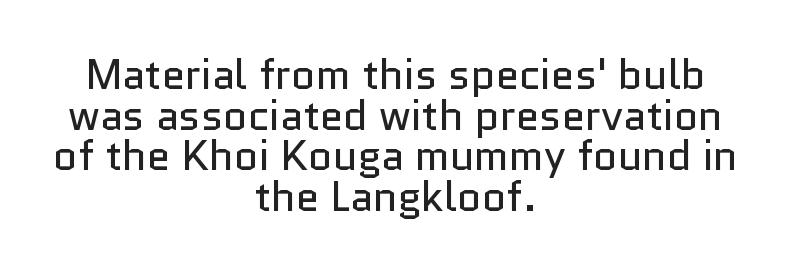
{"serif": "no", "italic": "no", "bold": "no", "weight": "regular", "width": "normal", "stroke_contrast": "low", "x_height": "medium", "monospaced": "no", "underline": "no", "align": "center", "line_spacing": "tight", "line_spacing_ratio": 0.97, "letter_spacing": "normal", "letter_spacing_em": 0.0, "glyph_px": 42}
